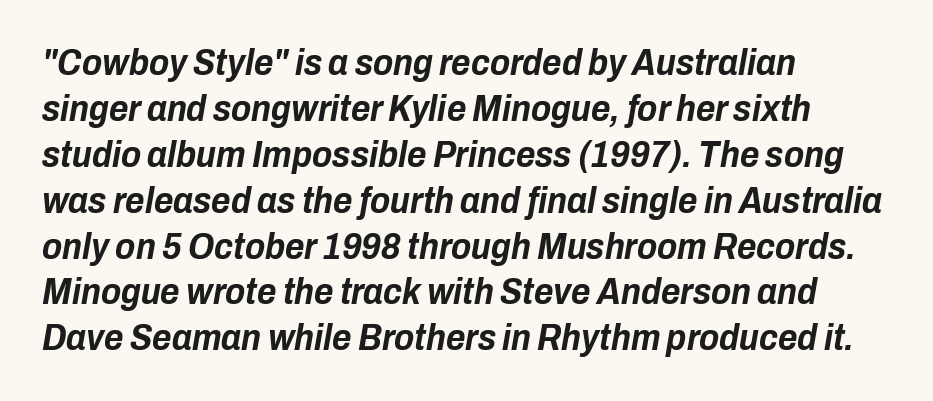
The image shows 37 px bold, condensed type, italic (leaning right); set left-aligned, line spacing 1.24x, normal letter spacing, not underlined; low stroke contrast and a medium x-height.
